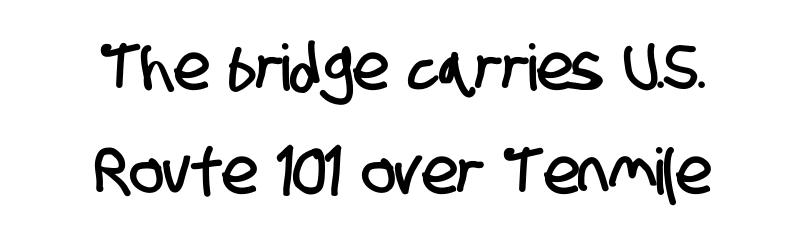
{"serif": "no", "width": "condensed", "stroke_contrast": "low", "x_height": "large", "monospaced": "no", "underline": "no", "align": "center", "line_spacing": "normal", "line_spacing_ratio": 1.63, "letter_spacing": "normal", "letter_spacing_em": 0.0, "glyph_px": 64}
